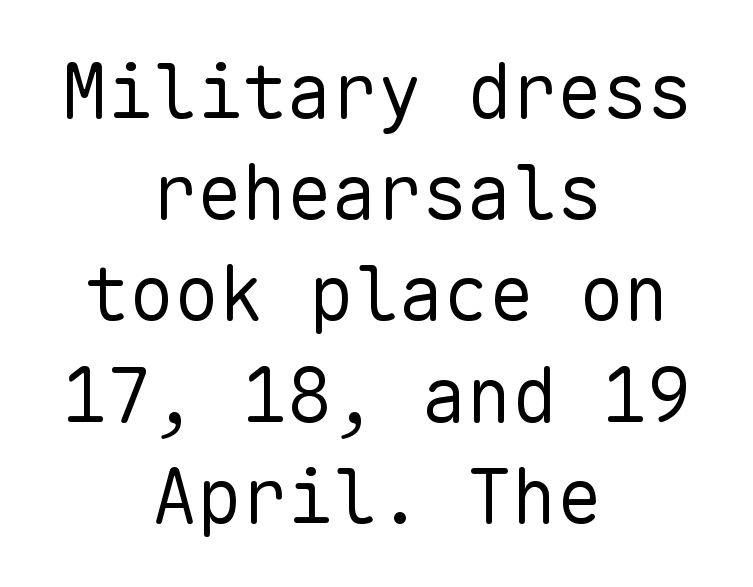
The image shows 75 px regular-weight sans-serif type, upright, monospaced; set centered, normal line spacing (1.35x), normal letter spacing, not underlined; low stroke contrast and a medium x-height.
